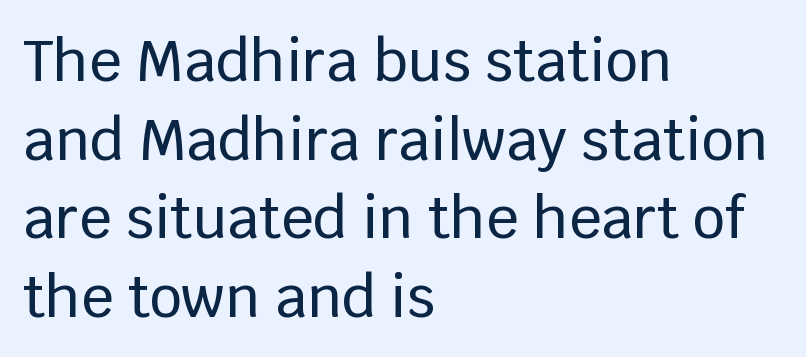
{"serif": "no", "italic": "no", "width": "normal", "stroke_contrast": "low", "x_height": "large", "monospaced": "no", "underline": "no", "align": "left", "line_spacing": "normal", "line_spacing_ratio": 1.38, "letter_spacing": "normal", "letter_spacing_em": 0.0, "glyph_px": 57}
